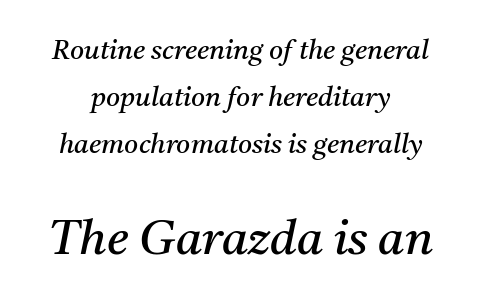
The image shows 48 px regular-weight serif type, italic (leaning right); set centered, line spacing 1.74x, normal letter spacing, not underlined; the second (bottom) block is 1.78x larger; medium stroke contrast and a medium x-height.
